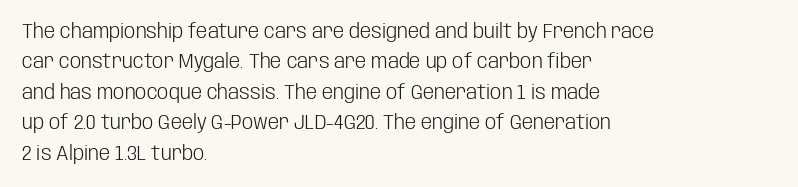
The image shows 20 px text type, upright; set left-aligned, normal line spacing (1.52x), normal letter spacing, not underlined.
